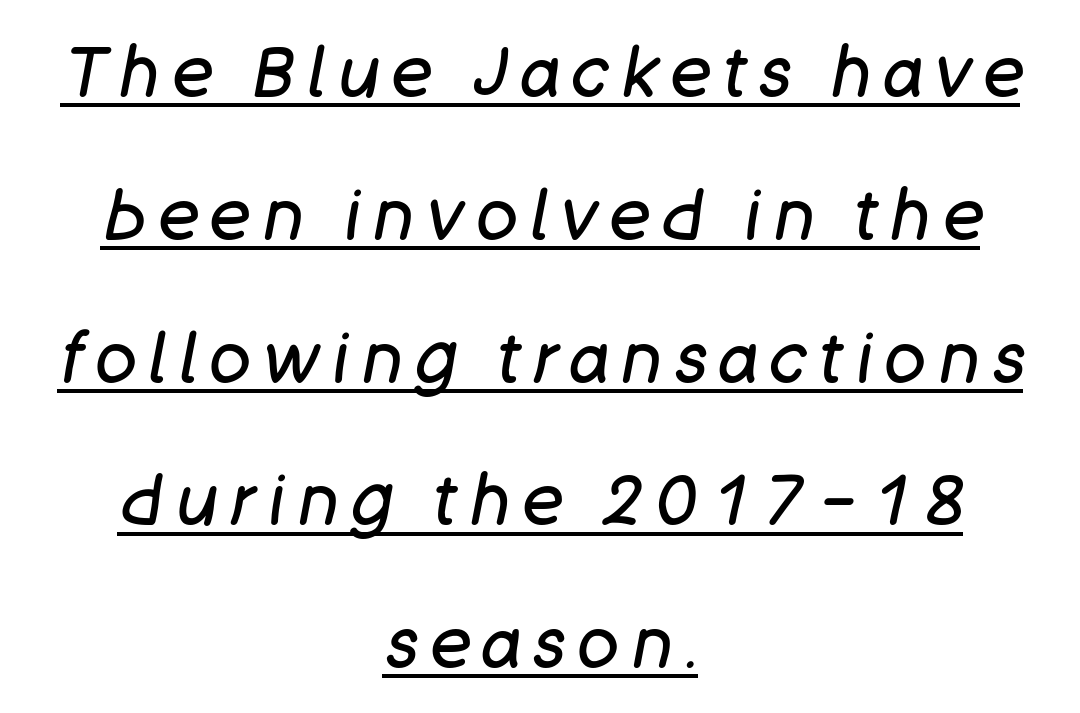
Stroke mass is kept to a normal reading level or below. An italicized treatment has been applied to the whole sample. Students, observe: this is what heavily led, spacious text looks like. Varying glyph widths throughout — classic text-font behaviour. These lines are centered, leaving both edges ragged. What decoration does the sample have? An underline.
